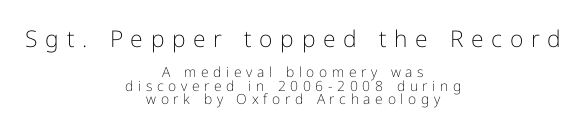
The image shows 23 px text type, upright; set centered, tight line spacing (0.96x), unusually wide letter spacing (+0.33 em), not underlined; the first (top) block is 1.64x larger.
